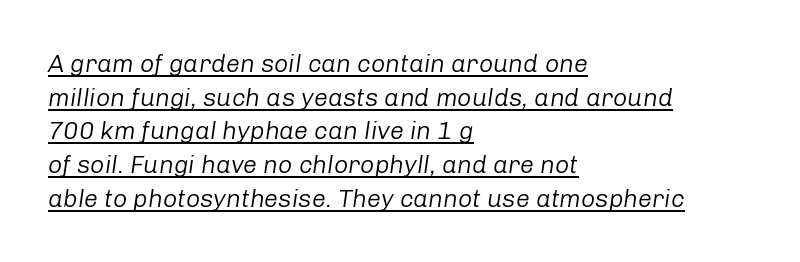
The image shows 25 px text type, italic (leaning right); set left-aligned, normal line spacing (1.35x), normal letter spacing, underlined.
